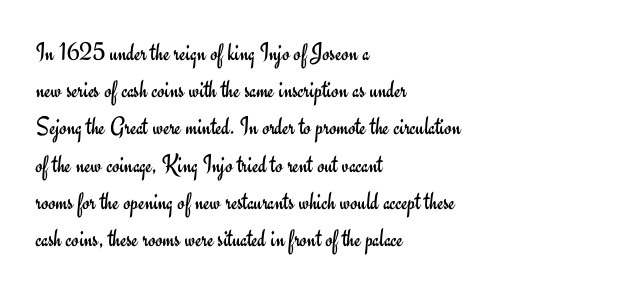
The rendering anchors every line to the left-hand side. A clean baseline with only descenders dipping below it. No chunkiness to these letters — they're not bold. Leading matches the norm, producing a regular column. Nobody touched the tracking dial on this one.
